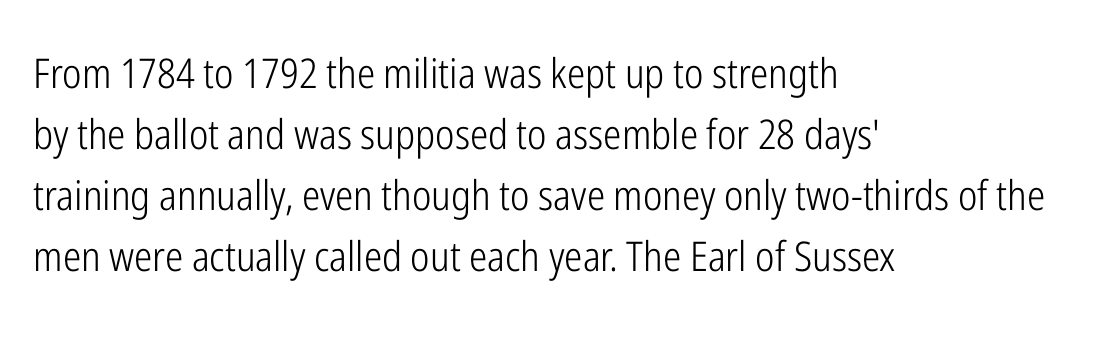
The image shows 41 px light, condensed sans-serif type, upright; set left-aligned, normal line spacing (1.49x), normal letter spacing, not underlined; low stroke contrast and a medium x-height.
